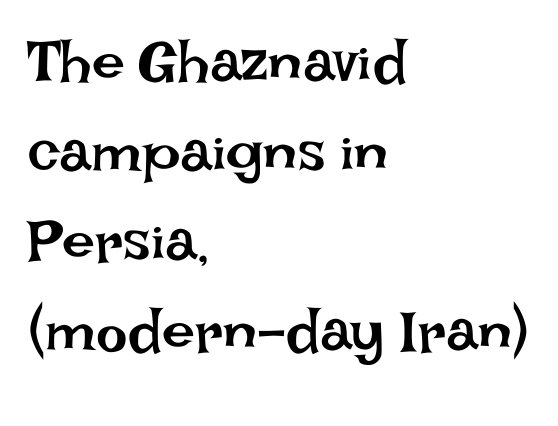
The image shows 59 px regular-weight type, upright; set left-aligned, normal line spacing (1.52x), normal letter spacing, not underlined; low stroke contrast and a large x-height.
